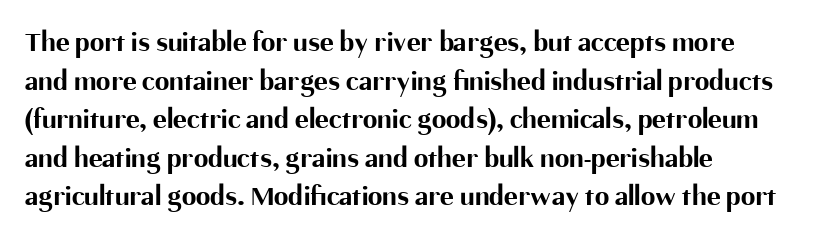
Q: Is the text bold? A: Yes.
Q: Is the text italic (slanted)? A: No, it is upright.
Q: Is the typeface a serif or a sans-serif typeface? A: Sans-serif.
Q: Is the text underlined? A: No.
Q: How is the paragraph aligned? A: Left-aligned.
Q: Is the spacing between letters normal or unusually wide? A: Normal.
Q: Is the spacing between lines tight, normal or loose? A: Normal.
Q: Width (condensed, normal, or wide)? A: Normal.
Q: Stroke contrast? A: Medium.
Q: x-height? A: Medium.
Q: Monospaced? A: No.
